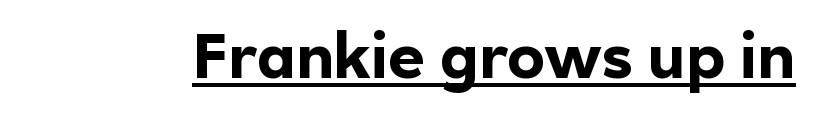
Q: Is the text bold? A: Yes.
Q: Is the text italic (slanted)? A: No, it is upright.
Q: Is the typeface a serif or a sans-serif typeface? A: Sans-serif.
Q: Is the text underlined? A: Yes.
Q: Is the spacing between letters normal or unusually wide? A: Normal.
Q: Width (condensed, normal, or wide)? A: Normal.
Q: x-height? A: Medium.
Q: Monospaced? A: No.
